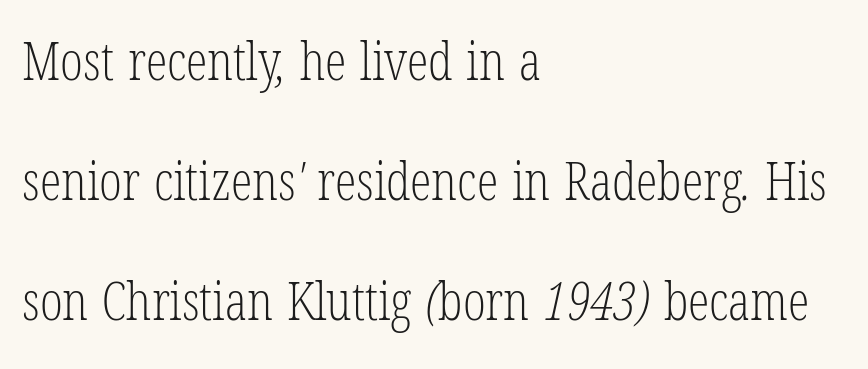
The image shows 54 px light, condensed serif type; set left-aligned, loose line spacing (2.22x), normal letter spacing, not underlined; low stroke contrast and a medium x-height.
